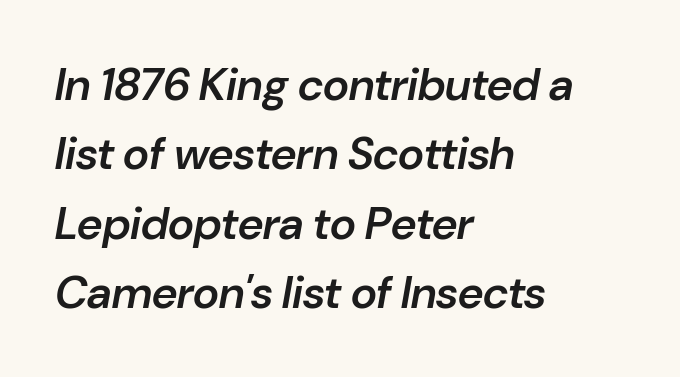
{"italic": "yes", "lean": "right", "slant_degrees": 10, "bold": "semi", "weight": "semibold", "width": "normal", "stroke_contrast": "low", "x_height": "medium", "monospaced": "no", "underline": "no", "align": "left", "line_spacing": "normal", "line_spacing_ratio": 1.54, "letter_spacing": "normal", "letter_spacing_em": 0.0, "glyph_px": 45}
